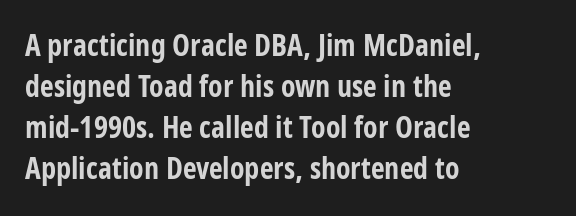
The image shows 30 px bold, condensed sans-serif type, upright; set left-aligned, normal line spacing (1.37x), normal letter spacing, not underlined; low stroke contrast and a large x-height.
